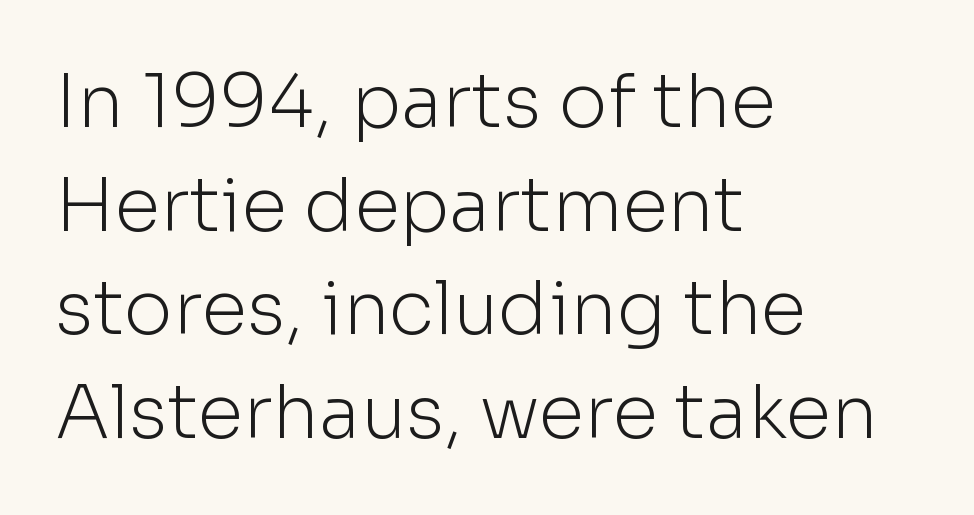
Default kerning and tracking; the words read as compact shapes. No feet cap the strokes, marking this as sans-serif type. Posture: vertical. Layout note: lines flush left. Proportional: the letters do not fall into vertical columns. Does the leading feel generous? No, just average.
